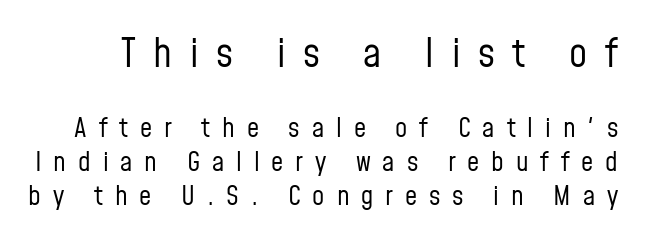
The image shows 40 px regular-weight, condensed sans-serif type, upright; set normal line spacing (1.27x), unusually wide letter spacing (+0.44 em), not underlined; the first (top) block is 1.48x larger; low stroke contrast and a medium x-height.
